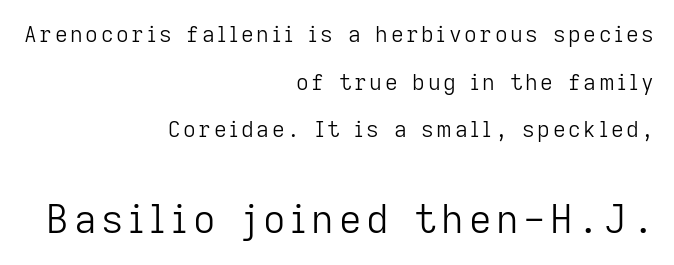
The image shows 39 px light sans-serif type, upright; set right-aligned, loose line spacing (2.17x), not underlined; the second (bottom) block is 1.77x larger; low stroke contrast and a medium x-height.
